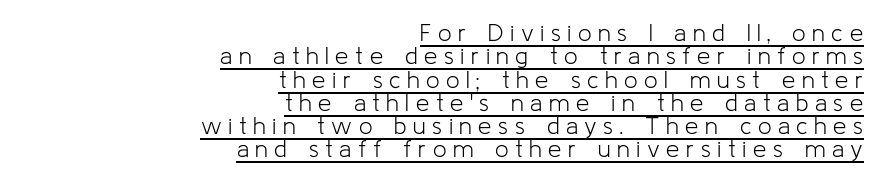
Q: Is the text bold? A: No.
Q: Is the text italic (slanted)? A: No, it is upright.
Q: Is the text underlined? A: Yes.
Q: How is the paragraph aligned? A: Right-aligned.
Q: Is the spacing between letters normal or unusually wide? A: Unusually wide.
Q: Is the spacing between lines tight, normal or loose? A: Tight.
